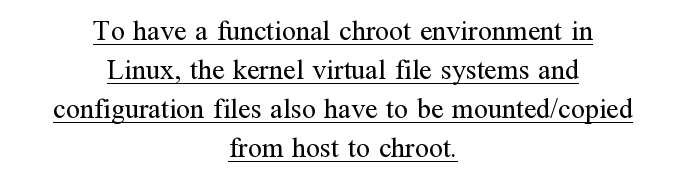
Glyph-to-glyph distance matches everyday printed text. The passage shown is typed in a proportional face where columns would drift. Unlike italic type, these characters show no tilt at all. The font family rendered here belongs to the serif group. The line-height multiplier appears to be the usual default. In CSS terms this would be text-align: center.
